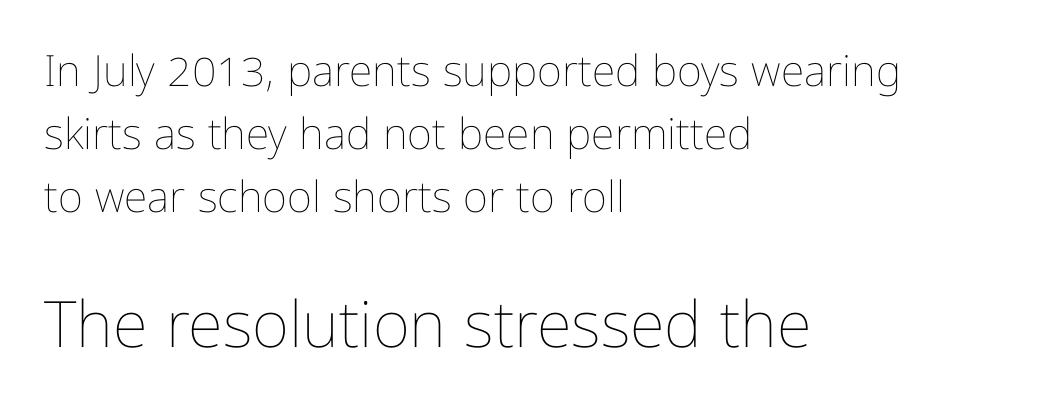
The passage shown is typed in a proportional face where columns would drift. Unlike italic type, these characters show no tilt at all. Rule under the text: the space is simply empty. Of the two passages, the one underneath uses the larger point size.
